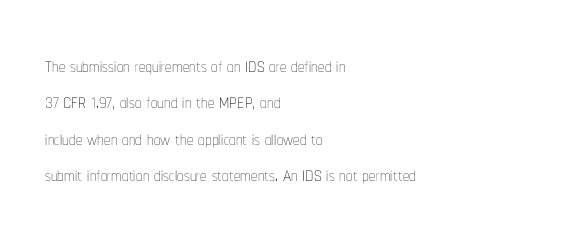
The image shows 26 px text type, upright; set left-aligned, normal line spacing (1.4x), normal letter spacing, not underlined.
